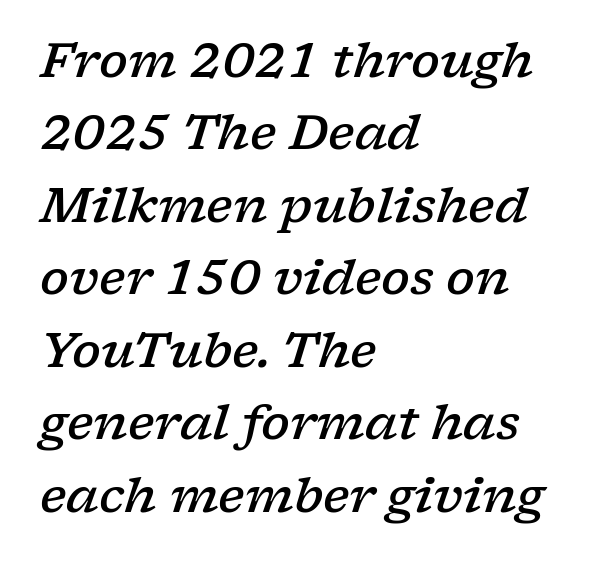
It's the slanting kind of type. Line spacing here is normal. You can tell from the footed stems that serif type was used. Characters follow at the spacing the type designer built in. The foot of each line stays bare and open.
